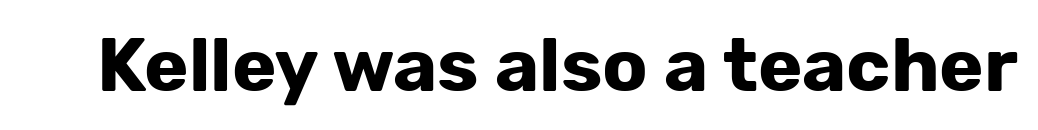
Q: Is the text bold? A: Yes.
Q: Is the text italic (slanted)? A: No, it is upright.
Q: Is the typeface a serif or a sans-serif typeface? A: Sans-serif.
Q: Is the text underlined? A: No.
Q: Is the spacing between letters normal or unusually wide? A: Normal.
Q: Width (condensed, normal, or wide)? A: Normal.
Q: Stroke contrast? A: Low.
Q: x-height? A: Medium.
Q: Monospaced? A: No.
